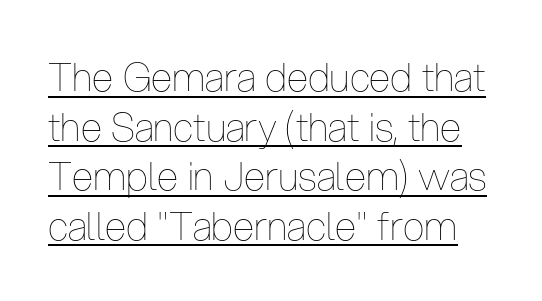
Q: Is the text bold? A: No.
Q: Is the text italic (slanted)? A: No, it is upright.
Q: Is the text underlined? A: Yes.
Q: Is the spacing between letters normal or unusually wide? A: Normal.
Q: Is the spacing between lines tight, normal or loose? A: Normal.
Q: Width (condensed, normal, or wide)? A: Condensed.
Q: Stroke contrast? A: Low.
Q: x-height? A: Medium.
Q: Monospaced? A: No.
